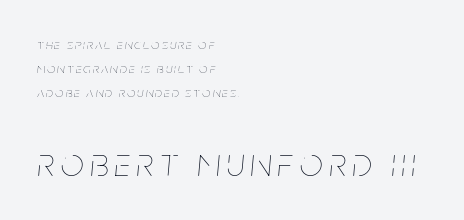
Q: Is the text bold? A: No.
Q: Is the text italic (slanted)? A: Yes, it leans right by about 5 degrees.
Q: Is the text underlined? A: No.
Q: How is the paragraph aligned? A: Left-aligned.
Q: Which block of text is set in a larger size, the first (top) or the second (bottom)? A: The second (bottom) one.
Q: Width (condensed, normal, or wide)? A: Condensed.
Q: Stroke contrast? A: Low.
Q: x-height? A: Large.
Q: Monospaced? A: No.
